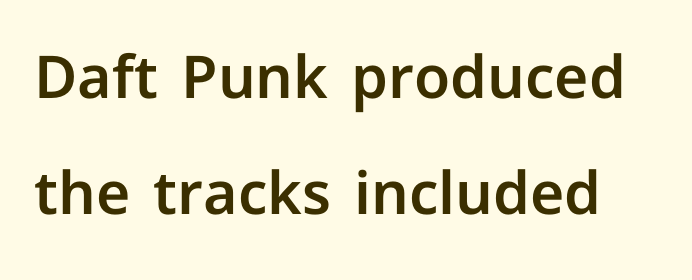
{"serif": "no", "italic": "no", "width": "normal", "stroke_contrast": "low", "x_height": "medium", "monospaced": "no", "underline": "no", "line_spacing": "loose", "line_spacing_ratio": 1.97, "letter_spacing": "normal", "letter_spacing_em": 0.0, "glyph_px": 59}
